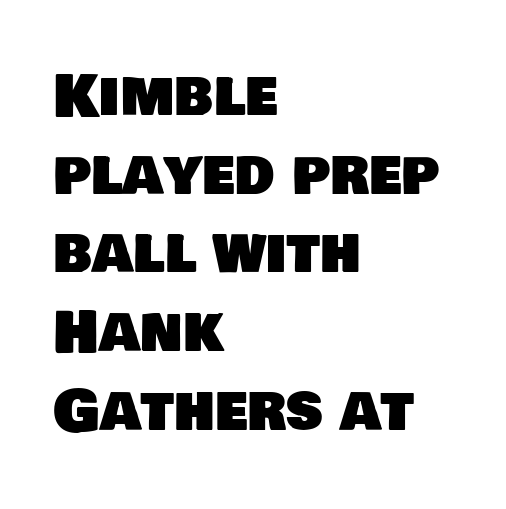
The glyphs are unaccompanied by any horizontal stroke below them. Regarding serifs, this sample does without them. Honestly, the letter spacing is just normal — you wouldn't notice it. In CSS terms this would be text-align: left. Character widths vary here, with narrow letters taking less room than wide ones. Whoever set this chose a conventional vertical rhythm.
